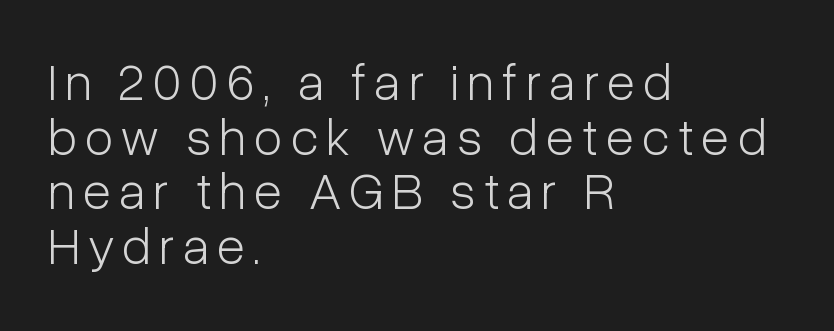
{"serif": "no", "italic": "no", "bold": "no", "weight": "light", "width": "condensed", "stroke_contrast": "low", "x_height": "medium", "monospaced": "no", "underline": "no", "align": "left", "line_spacing": "tight", "line_spacing_ratio": 1.05, "glyph_px": 52}
